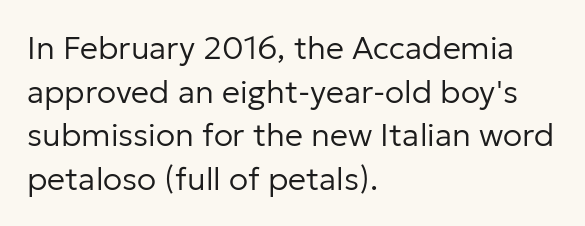
Q: Is the text bold? A: No.
Q: Is the text italic (slanted)? A: No, it is upright.
Q: Is the typeface a serif or a sans-serif typeface? A: Sans-serif.
Q: Is the text underlined? A: No.
Q: How is the paragraph aligned? A: Left-aligned.
Q: Is the spacing between letters normal or unusually wide? A: Normal.
Q: Is the spacing between lines tight, normal or loose? A: Normal.
Q: Width (condensed, normal, or wide)? A: Normal.
Q: Stroke contrast? A: Low.
Q: x-height? A: Medium.
Q: Monospaced? A: No.
